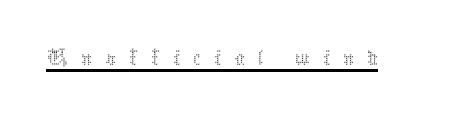
The image shows 53 px thin type, upright; set unusually wide letter spacing (+0.24 em), underlined; medium stroke contrast and a medium x-height.
